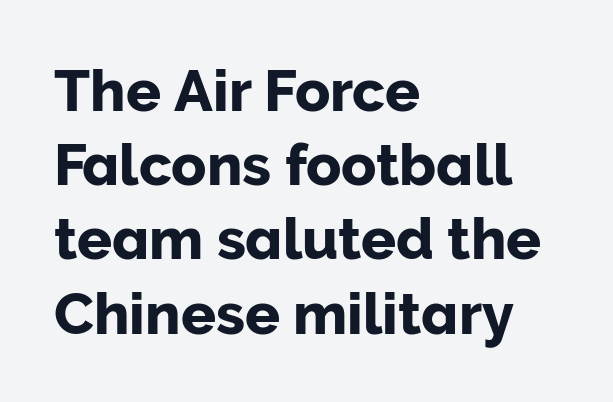
{"serif": "no", "italic": "no", "width": "normal", "stroke_contrast": "low", "x_height": "medium", "monospaced": "no", "underline": "no", "align": "left", "line_spacing": "normal", "line_spacing_ratio": 1.28, "letter_spacing": "normal", "letter_spacing_em": 0.0, "glyph_px": 58}
